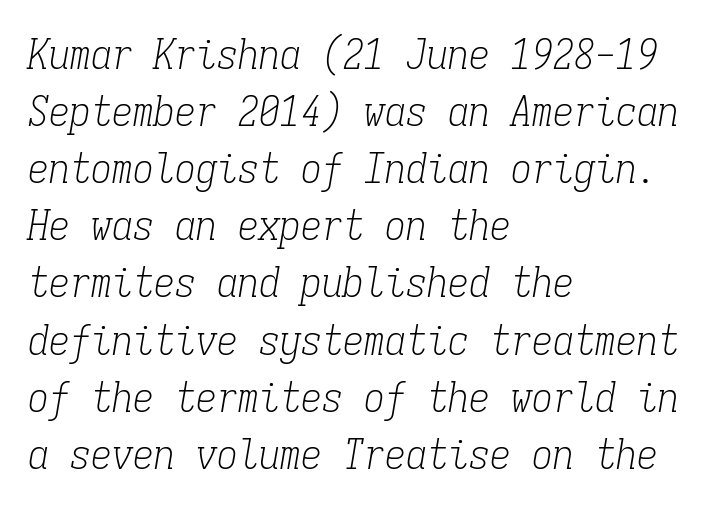
No chunkiness to these letters — they're not bold. The rendering shows small feet on the letterforms — a serif design. Short note: letters normally spaced. Each row of text sits above clean, open space. Does the leading feel generous? No, just average. A typesetter would call this monospace, since all characters share one set width.
